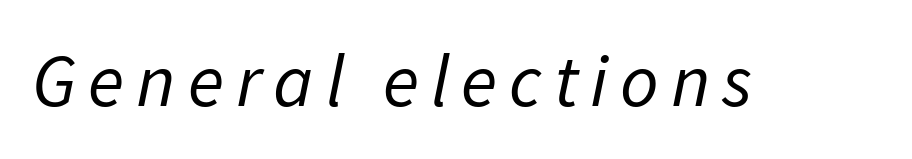
{"italic": "yes", "lean": "right", "slant_degrees": 11, "bold": "no", "weight": "regular", "width": "normal", "stroke_contrast": "low", "x_height": "medium", "monospaced": "no", "underline": "no", "glyph_px": 75}
